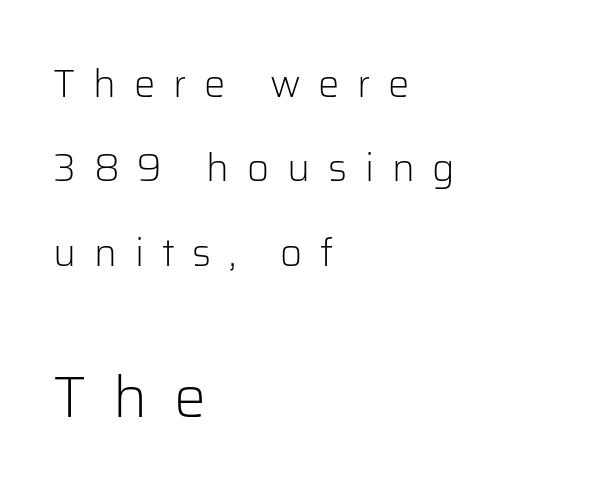
The image shows 57 px light sans-serif type, upright; set left-aligned, loose line spacing (2.22x), unusually wide letter spacing (+0.47 em), not underlined; the second (bottom) block is 1.5x larger; low stroke contrast and a medium x-height.
